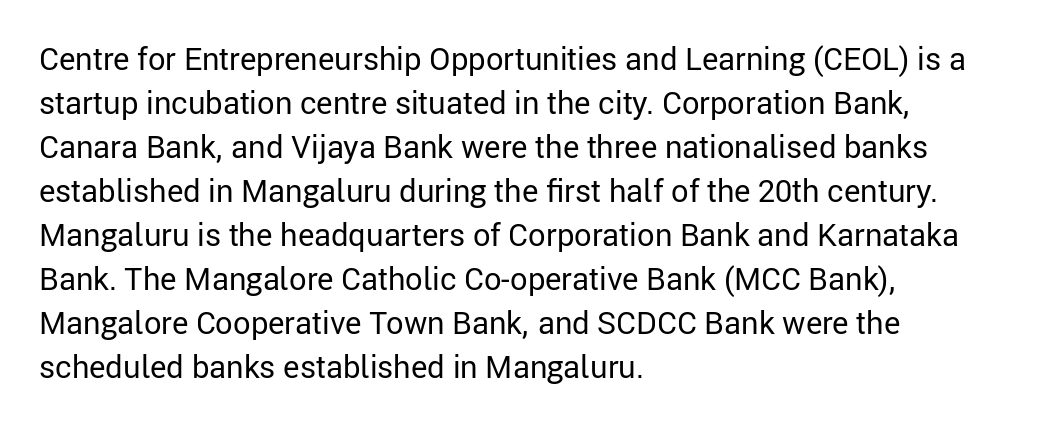
The vertical gap from one line to the next is medium. I'd call this a sans setting — the letters go barefoot. Horizontal alignment here is leftward, the default for most running prose. Has an underline been added? It has not. Tracking value appears to be zero — textbook default spacing.
